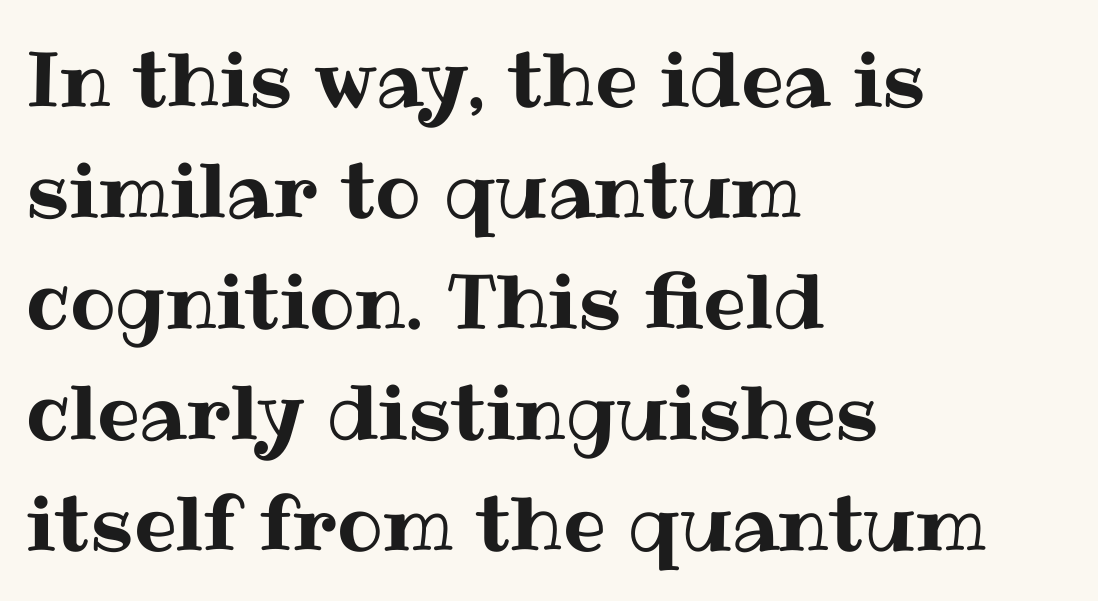
{"italic": "no", "width": "normal", "stroke_contrast": "medium", "x_height": "medium", "monospaced": "no", "underline": "no", "align": "left", "line_spacing": "normal", "line_spacing_ratio": 1.46, "letter_spacing": "normal", "letter_spacing_em": 0.0, "glyph_px": 76}
